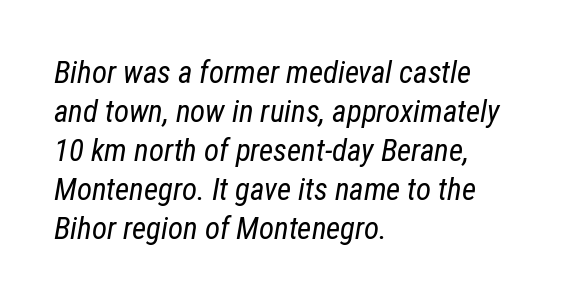
The image shows 31 px regular-weight, condensed type, italic (leaning right); set left-aligned, normal line spacing (1.26x), normal letter spacing, not underlined; low stroke contrast and a medium x-height.
